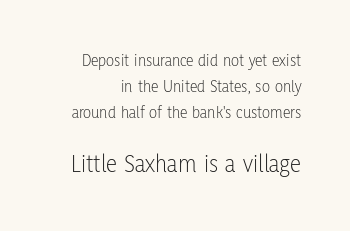
Compared with typical paragraphs, the rows here are spaced about the same. Quick note: not italic, upright. These lines keep a tight, regular rhythm from letter to letter. Here the second block reads like a headline and the first like body copy. The weight tops out at a normal text grade. Each line ends at the same right margin while the left side varies.
